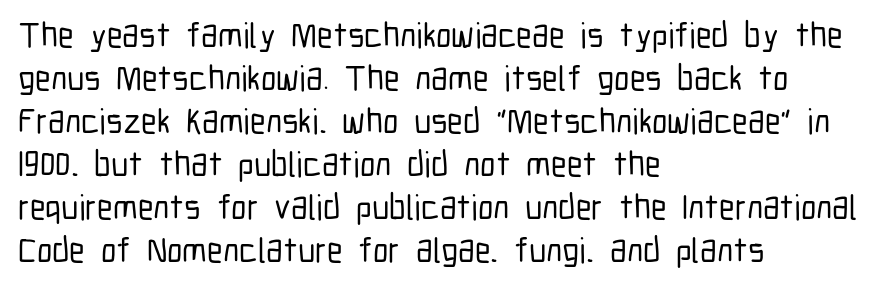
The image shows 35 px condensed sans-serif type, upright; set left-aligned, line spacing 1.23x, normal letter spacing, not underlined; low stroke contrast and a medium x-height.
